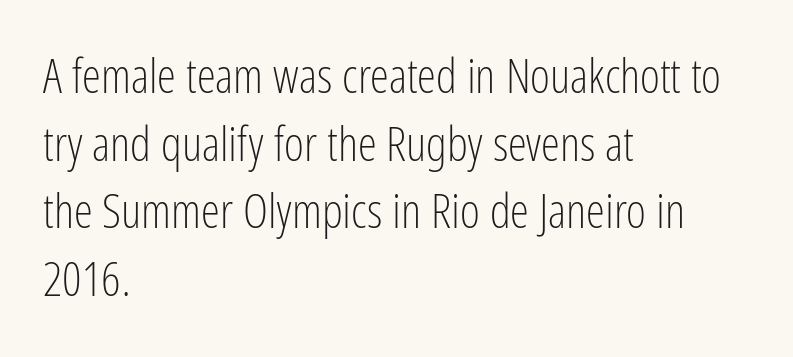
{"serif": "no", "italic": "no", "bold": "no", "weight": "light", "width": "condensed", "stroke_contrast": "low", "x_height": "medium", "monospaced": "no", "underline": "no", "align": "left", "line_spacing": "normal", "line_spacing_ratio": 1.41, "letter_spacing": "normal", "letter_spacing_em": 0.0, "glyph_px": 48}
